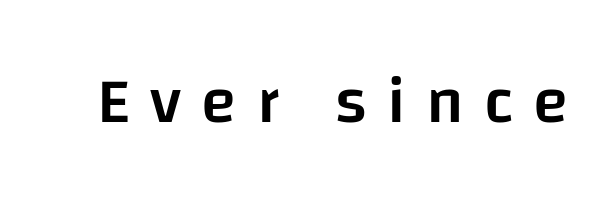
The face used here is a sans, in the tradition of grotesques and geometrics. A fair bit of extra ink — the face is semibold, not bold. Letter spacing: wide. Posture: upright roman. These lines are rendered in a variable-pitch font.
